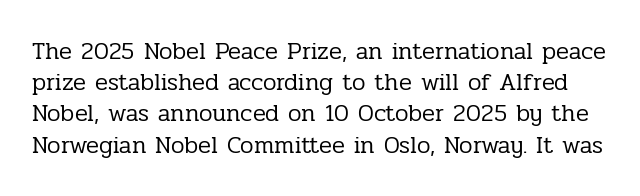
The passage shown is not underscored anywhere. Vertical stems look standard width or narrower in stroke. This sample uses plain, unmodified letter spacing. This is roman type, the default non-slanted kind. Students, observe: this is what conventionally led text looks like.
